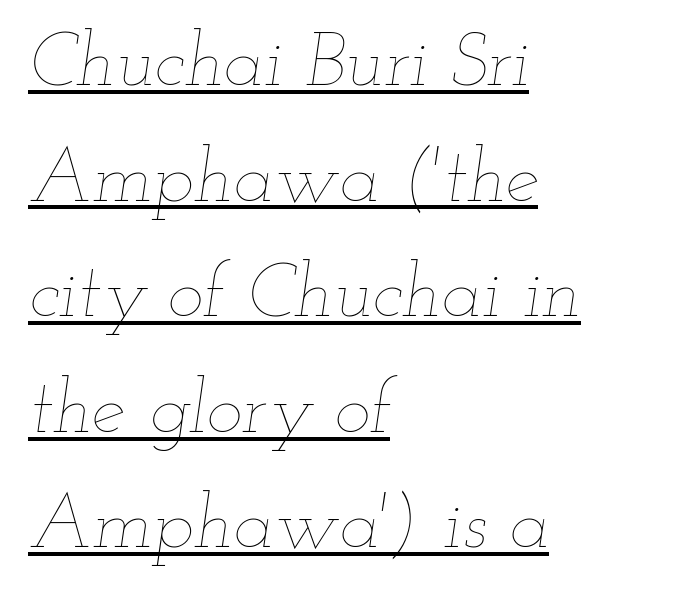
Yep, that's italic — everything's leaning. The face used here is proportionally spaced, like ordinary book or web type. Honestly, the letter spacing is just normal — you wouldn't notice it. Every row of glyphs begins at an identical x-position on the left. This is underlined copy, the kind a proofreader might mark for attention.
